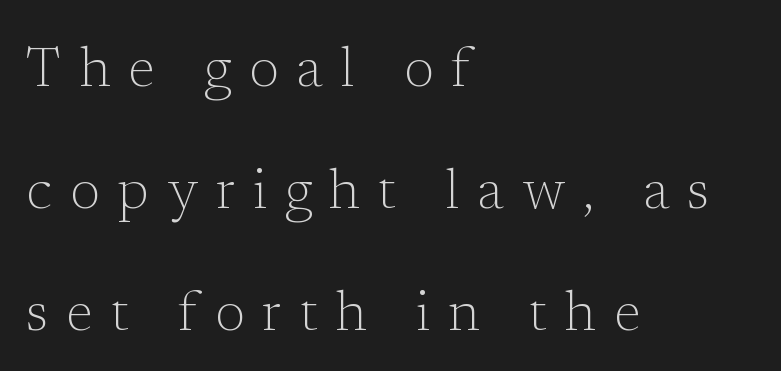
{"serif": "yes", "italic": "no", "bold": "no", "weight": "light", "width": "normal", "stroke_contrast": "low", "x_height": "medium", "monospaced": "no", "underline": "no", "align": "left", "line_spacing": "loose", "line_spacing_ratio": 2.22, "letter_spacing": "wide", "letter_spacing_em": 0.33, "glyph_px": 55}
